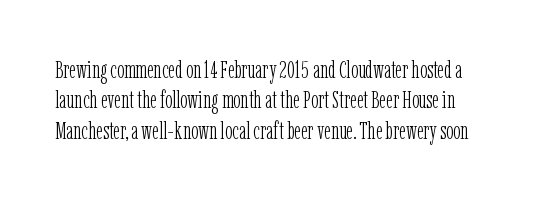
This is the regular roman posture of the typeface. Tracking value appears to be zero — textbook default spacing. Evenly set lines give the paragraph a standard silhouette. This reads as an unemphasized weight, regular at the heaviest. The area under the type is left untouched.
